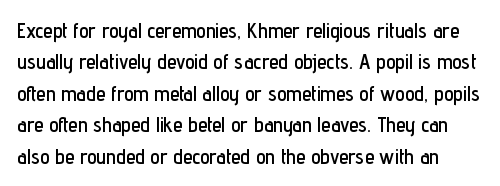
Letter spacing: default. Style check: upright. The zone under the glyphs is completely vacant. Vertical spacing — default.
